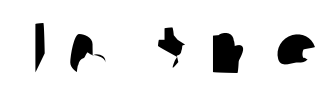
The image shows 71 px sans-serif type; set unusually wide letter spacing (+0.28 em), not underlined; low stroke contrast and a medium x-height.
